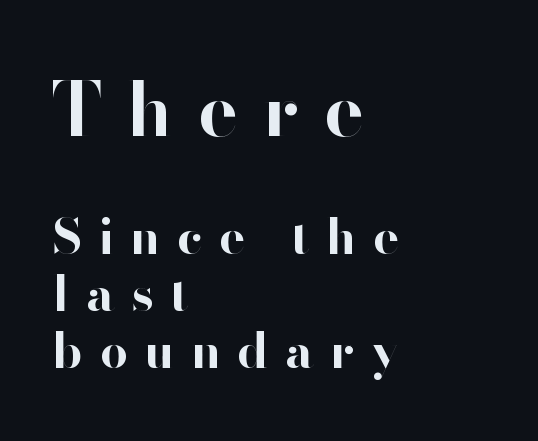
The image shows 74 px bold sans-serif type, upright; set left-aligned, line spacing 1.17x, unusually wide letter spacing (+0.34 em), not underlined; the first (top) block is 1.51x larger; high stroke contrast and a small x-height.
